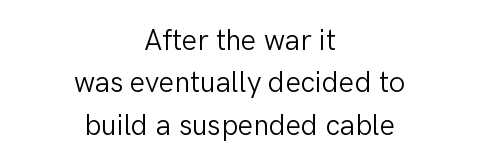
{"serif": "no", "italic": "no", "bold": "no", "weight": "light", "width": "normal", "stroke_contrast": "low", "x_height": "medium", "monospaced": "no", "underline": "no", "align": "center", "line_spacing": "normal", "line_spacing_ratio": 1.46, "letter_spacing": "normal", "letter_spacing_em": 0.0, "glyph_px": 29}
